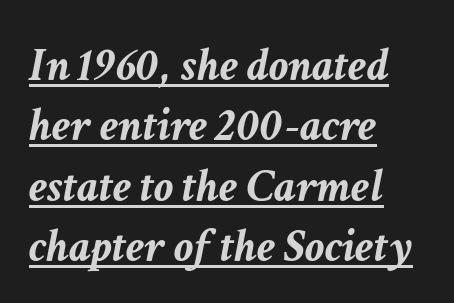
Q: Is the text bold? A: Yes.
Q: Is the text italic (slanted)? A: Yes, it leans right by about 11 degrees.
Q: Is the text underlined? A: Yes.
Q: How is the paragraph aligned? A: Left-aligned.
Q: Is the spacing between letters normal or unusually wide? A: Normal.
Q: Is the spacing between lines tight, normal or loose? A: Normal.
Q: Width (condensed, normal, or wide)? A: Normal.
Q: Stroke contrast? A: Low.
Q: x-height? A: Medium.
Q: Monospaced? A: No.
